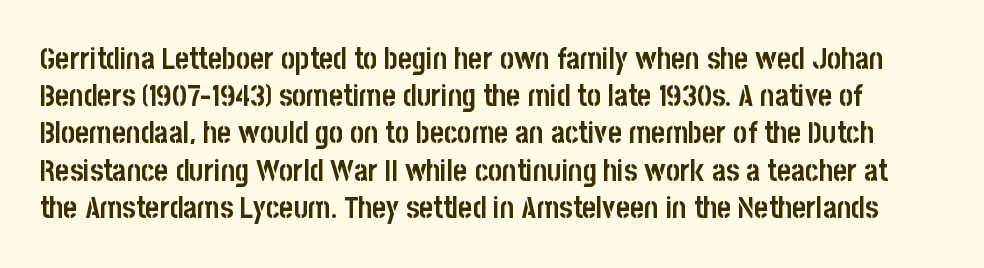
The image shows 30 px semibold, condensed sans-serif type, upright; set line spacing 1.24x, normal letter spacing, not underlined; low stroke contrast and a large x-height.
